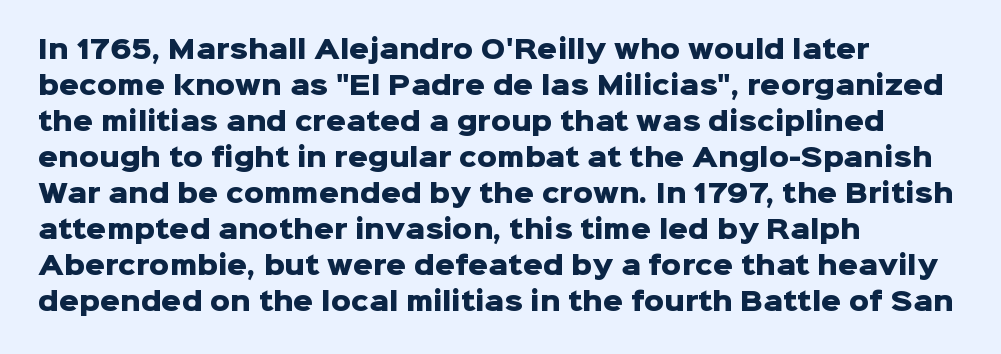
Q: Is the text bold? A: Yes.
Q: Is the text italic (slanted)? A: No, it is upright.
Q: Is the text underlined? A: No.
Q: How is the paragraph aligned? A: Left-aligned.
Q: Is the spacing between letters normal or unusually wide? A: Normal.
Q: Is the spacing between lines tight, normal or loose? A: Normal.
